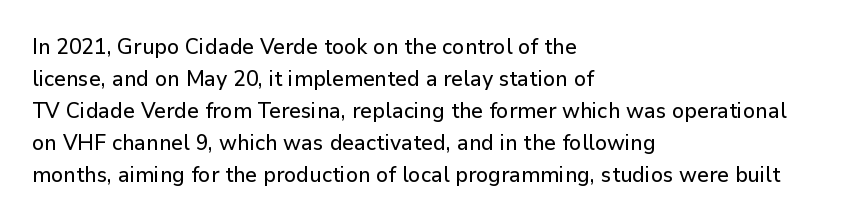
Spacing between characters is what you'd get straight out of the box. This sample is left-justified, so line endings fall wherever the words run out. Has an underline been added? It has not. Evenly set lines give the paragraph a standard silhouette. You can tell it's not italic because the verticals are truly vertical.
